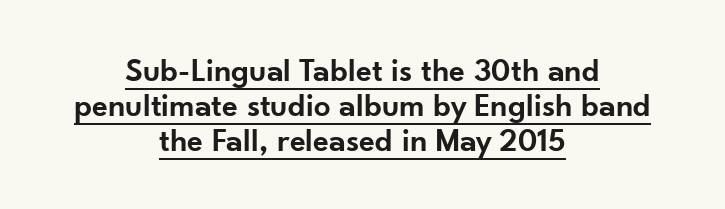
{"serif": "no", "italic": "no", "bold": "semi", "weight": "semibold", "width": "normal", "stroke_contrast": "low", "x_height": "small", "monospaced": "no", "underline": "yes", "align": "center", "line_spacing": "tight", "line_spacing_ratio": 1.06, "letter_spacing": "normal", "letter_spacing_em": 0.0, "glyph_px": 33}
